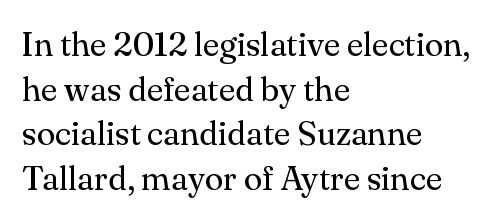
{"serif": "yes", "italic": "no", "bold": "no", "weight": "regular", "width": "normal", "stroke_contrast": "medium", "x_height": "small", "monospaced": "no", "underline": "no", "align": "left", "line_spacing": "normal", "line_spacing_ratio": 1.31, "letter_spacing": "normal", "letter_spacing_em": 0.0, "glyph_px": 34}
